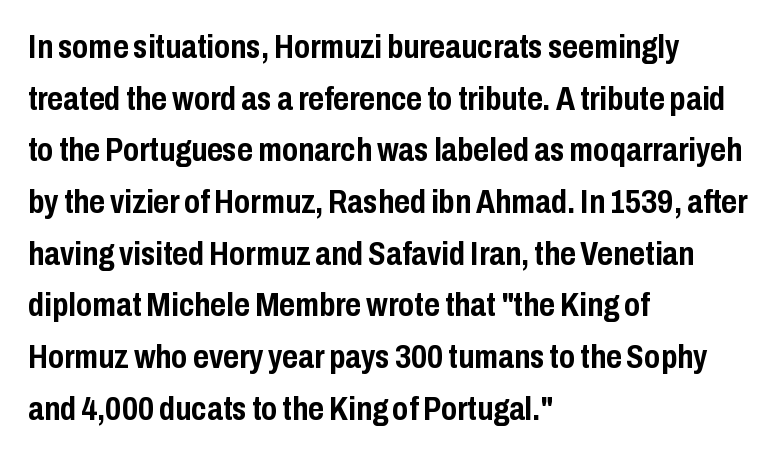
Successive baselines arrive at the customary interval. This is heavy type, rendered in bold. Is there any slant? The stems are plumb. The rendering keeps characters at their native spacing.
